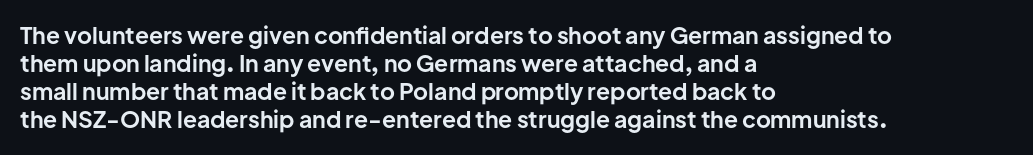
{"italic": "no", "bold": "yes", "underline": "no", "align": "left", "line_spacing_ratio": 1.22, "letter_spacing": "normal", "letter_spacing_em": 0.0, "glyph_px": 23}
